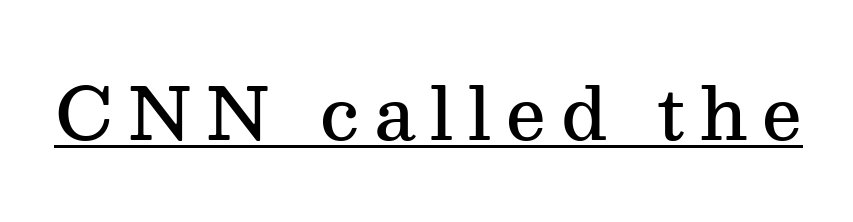
The image shows 71 px semibold serif type, upright; set unusually wide letter spacing (+0.21 em), underlined; medium stroke contrast and a medium x-height.
